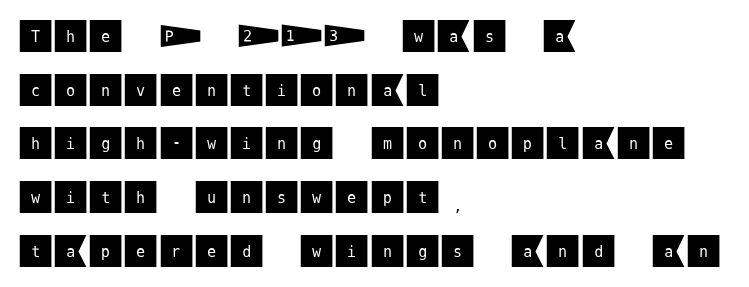
The image shows 36 px sans-serif type, upright; set left-aligned, normal line spacing (1.49x), normal letter spacing, not underlined; medium stroke contrast and a large x-height.
